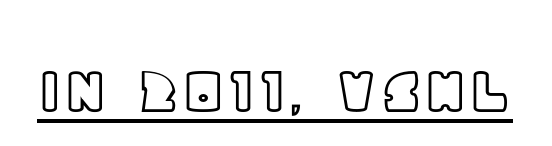
Q: Is the text italic (slanted)? A: No, it is upright.
Q: Is the text underlined? A: Yes.
Q: Is the spacing between letters normal or unusually wide? A: Normal.
Q: Width (condensed, normal, or wide)? A: Normal.
Q: x-height? A: Large.
Q: Monospaced? A: No.
